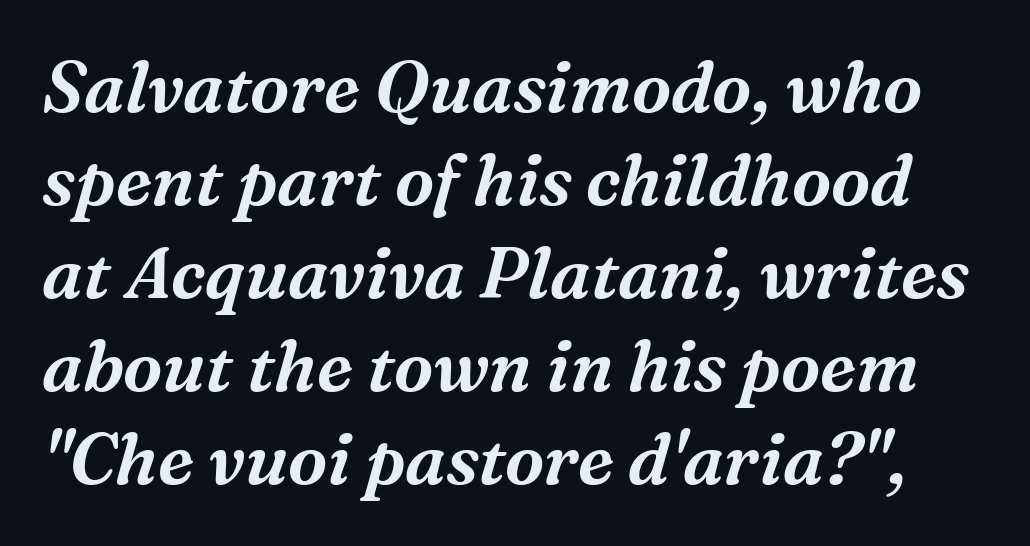
Q: Is the text italic (slanted)? A: Yes, it leans right by about 16 degrees.
Q: Is the typeface a serif or a sans-serif typeface? A: Serif.
Q: Is the text underlined? A: No.
Q: Is the spacing between letters normal or unusually wide? A: Normal.
Q: Is the spacing between lines tight, normal or loose? A: Normal.
Q: Width (condensed, normal, or wide)? A: Normal.
Q: Stroke contrast? A: Medium.
Q: x-height? A: Medium.
Q: Monospaced? A: No.
